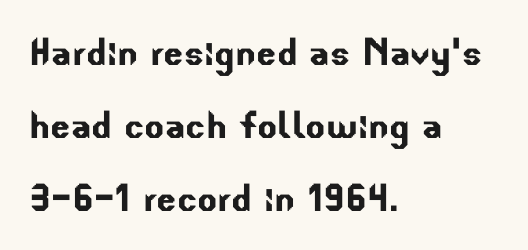
Q: Is the typeface a serif or a sans-serif typeface? A: Sans-serif.
Q: Is the text underlined? A: No.
Q: How is the paragraph aligned? A: Left-aligned.
Q: Is the spacing between letters normal or unusually wide? A: Normal.
Q: Is the spacing between lines tight, normal or loose? A: Normal.
Q: Width (condensed, normal, or wide)? A: Normal.
Q: Stroke contrast? A: Low.
Q: x-height? A: Small.
Q: Monospaced? A: No.
